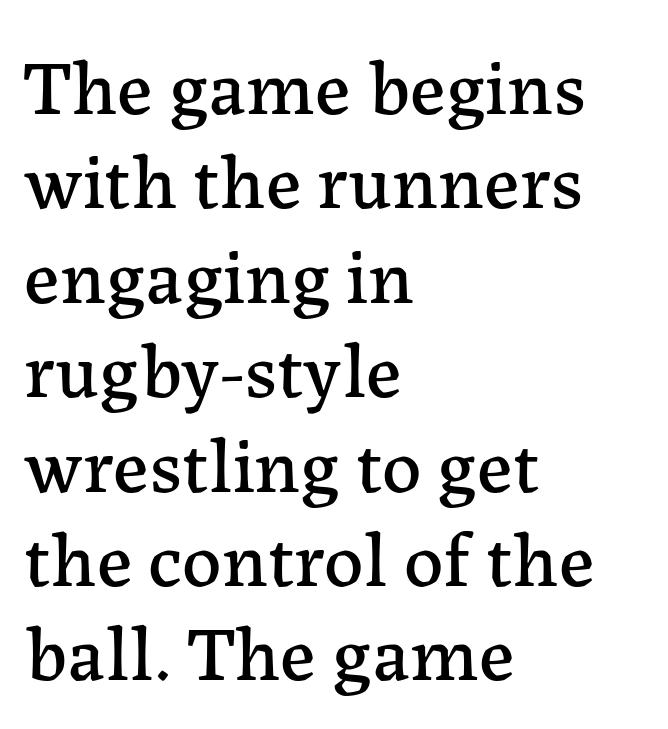
{"serif": "yes", "italic": "no", "width": "normal", "stroke_contrast": "low", "x_height": "medium", "monospaced": "no", "underline": "no", "align": "left", "line_spacing_ratio": 1.21, "letter_spacing": "normal", "letter_spacing_em": 0.0, "glyph_px": 78}
